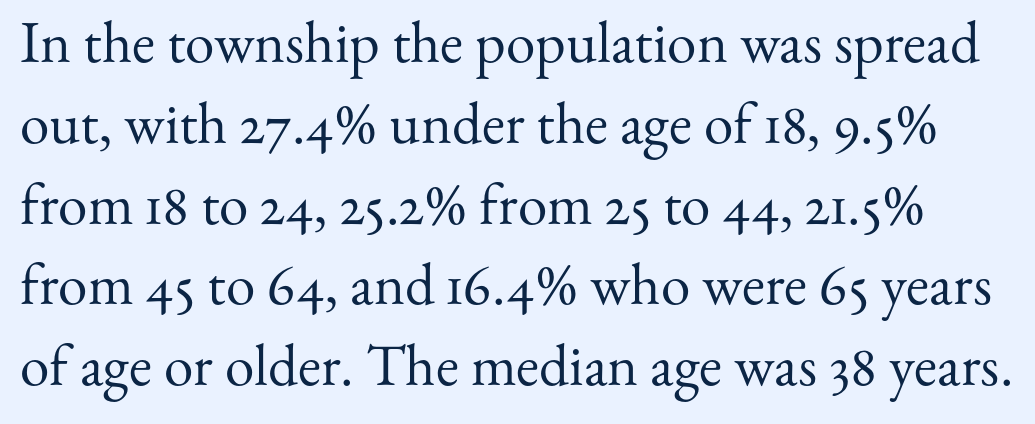
{"serif": "yes", "italic": "no", "bold": "no", "weight": "regular", "width": "normal", "stroke_contrast": "medium", "x_height": "small", "monospaced": "no", "underline": "no", "line_spacing": "normal", "line_spacing_ratio": 1.37, "letter_spacing": "normal", "letter_spacing_em": 0.0, "glyph_px": 59}
